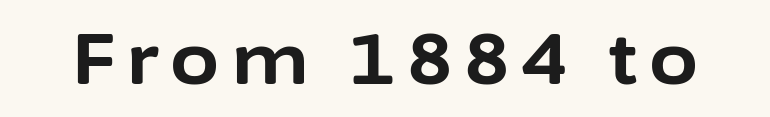
The image shows 71 px bold sans-serif type, upright; set not underlined; low stroke contrast and a medium x-height.
